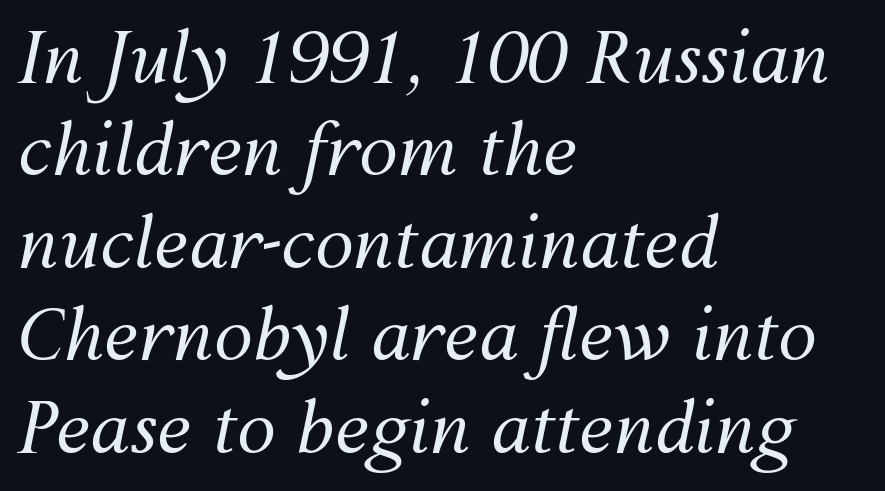
Q: Is the text bold? A: No.
Q: Is the text italic (slanted)? A: Yes, it leans right by about 12 degrees.
Q: Is the text underlined? A: No.
Q: How is the paragraph aligned? A: Left-aligned.
Q: Is the spacing between letters normal or unusually wide? A: Normal.
Q: Is the spacing between lines tight, normal or loose? A: Normal.
Q: Width (condensed, normal, or wide)? A: Normal.
Q: Stroke contrast? A: Medium.
Q: x-height? A: Medium.
Q: Monospaced? A: No.
